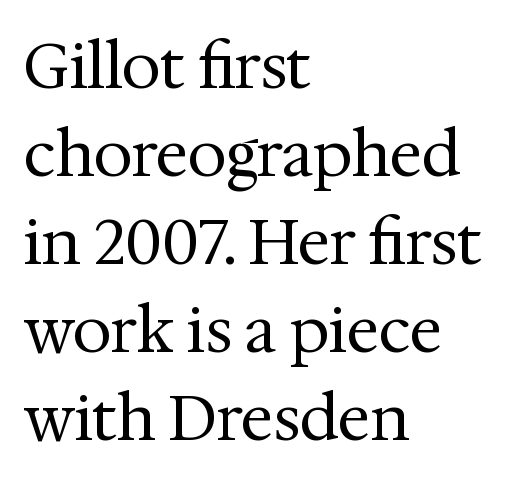
Q: Is the text bold? A: No.
Q: Is the text italic (slanted)? A: No, it is upright.
Q: Is the typeface a serif or a sans-serif typeface? A: Serif.
Q: Is the text underlined? A: No.
Q: How is the paragraph aligned? A: Left-aligned.
Q: Is the spacing between letters normal or unusually wide? A: Normal.
Q: Is the spacing between lines tight, normal or loose? A: Normal.
Q: Width (condensed, normal, or wide)? A: Normal.
Q: Stroke contrast? A: Medium.
Q: x-height? A: Medium.
Q: Monospaced? A: No.
